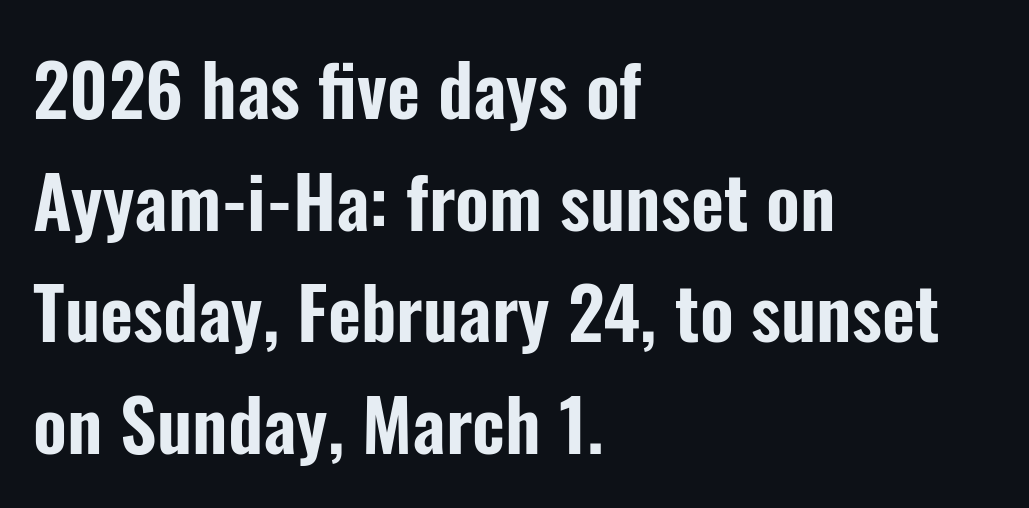
Q: Is the text italic (slanted)? A: No, it is upright.
Q: Is the typeface a serif or a sans-serif typeface? A: Sans-serif.
Q: Is the text underlined? A: No.
Q: How is the paragraph aligned? A: Left-aligned.
Q: Is the spacing between letters normal or unusually wide? A: Normal.
Q: Is the spacing between lines tight, normal or loose? A: Normal.
Q: Width (condensed, normal, or wide)? A: Condensed.
Q: Stroke contrast? A: Low.
Q: x-height? A: Medium.
Q: Monospaced? A: No.
